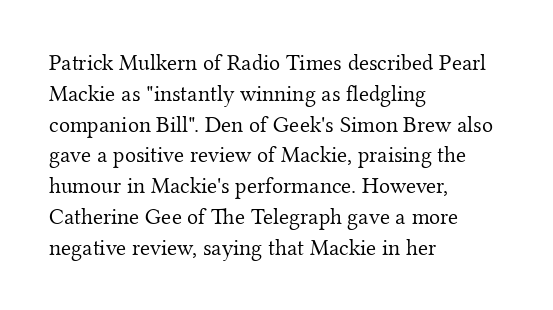
The image shows 23 px text type, upright; set left-aligned, normal line spacing (1.34x), normal letter spacing, not underlined.
